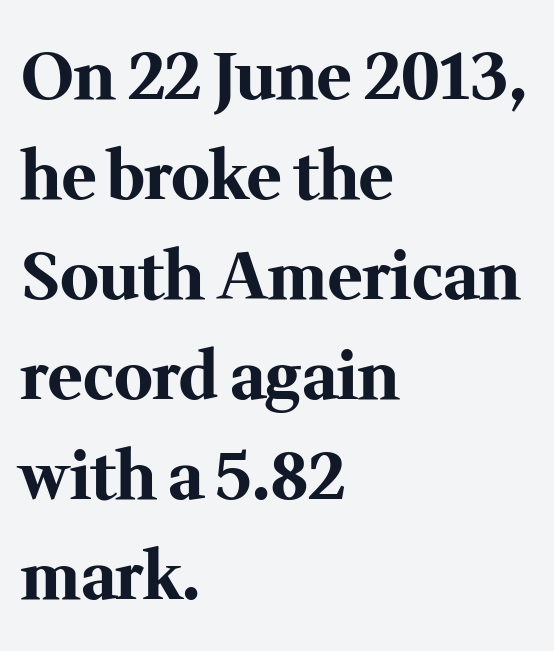
A serif font was chosen for this passage. The face used here is proportionally spaced, like ordinary book or web type. Weight: bold. In terms of letterspacing, this is plain default setting. Tall strokes in this sample are plumb rather than angled.
